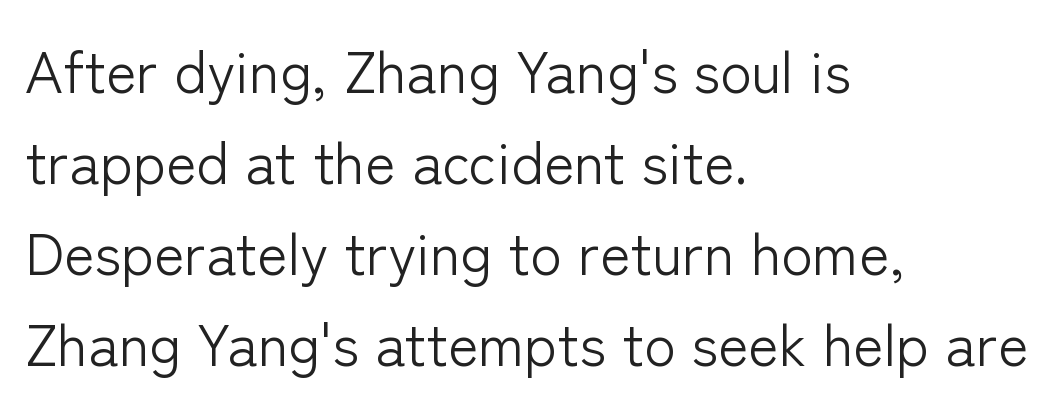
Do the letters lean? They stand straight. Words float on clear page, feet unadorned. I'd call this a sans setting — the letters go barefoot. Here the designer chose a conventional face with non-uniform glyph widths.
